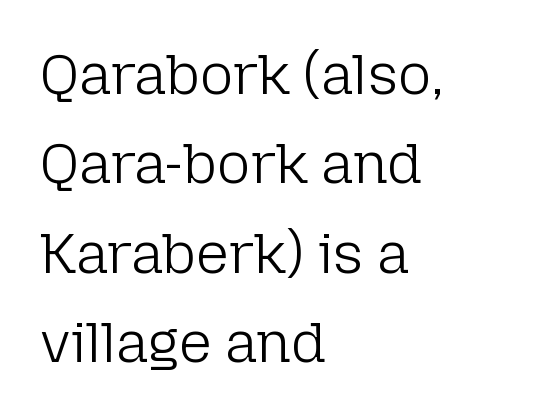
{"serif": "no", "italic": "no", "bold": "no", "weight": "light", "width": "normal", "stroke_contrast": "low", "x_height": "medium", "monospaced": "no", "underline": "no", "align": "left", "line_spacing": "normal", "line_spacing_ratio": 1.57, "letter_spacing": "normal", "letter_spacing_em": 0.0, "glyph_px": 57}
